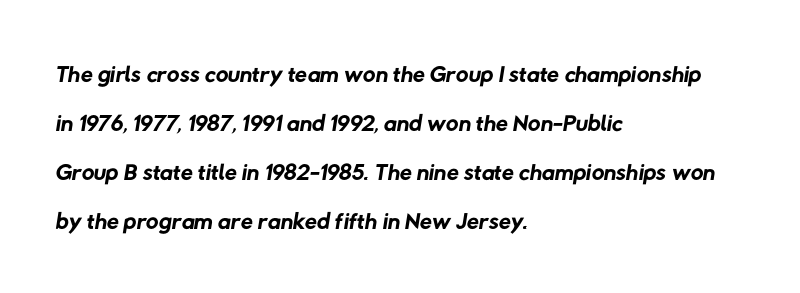
Q: Is the text bold? A: No.
Q: Is the typeface a serif or a sans-serif typeface? A: Sans-serif.
Q: Is the text underlined? A: No.
Q: How is the paragraph aligned? A: Left-aligned.
Q: Is the spacing between letters normal or unusually wide? A: Normal.
Q: Is the spacing between lines tight, normal or loose? A: Normal.
Q: Width (condensed, normal, or wide)? A: Normal.
Q: Stroke contrast? A: Low.
Q: x-height? A: Medium.
Q: Monospaced? A: No.
